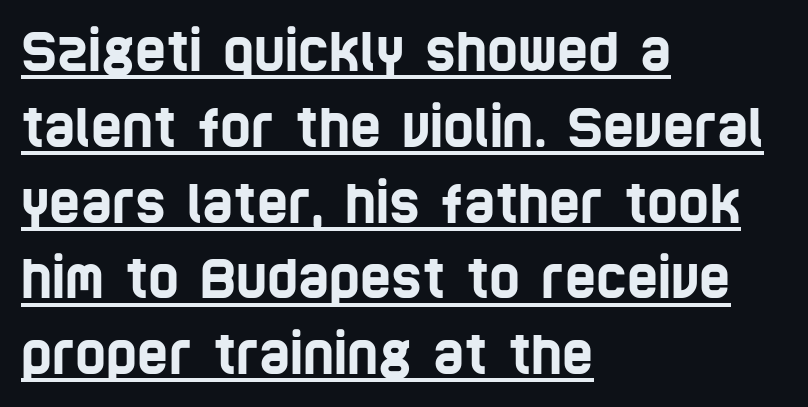
{"serif": "no", "width": "condensed", "stroke_contrast": "low", "x_height": "large", "monospaced": "no", "underline": "yes", "align": "left", "line_spacing": "normal", "line_spacing_ratio": 1.43, "letter_spacing": "normal", "letter_spacing_em": 0.0, "glyph_px": 53}
